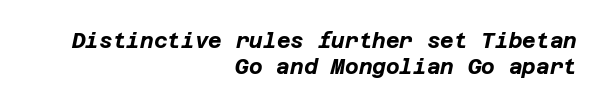
{"italic": "yes", "lean": "right", "slant_degrees": 12, "bold": "yes", "underline": "no", "align": "right", "line_spacing": "normal", "line_spacing_ratio": 1.25, "letter_spacing": "normal", "letter_spacing_em": 0.0, "glyph_px": 21}
